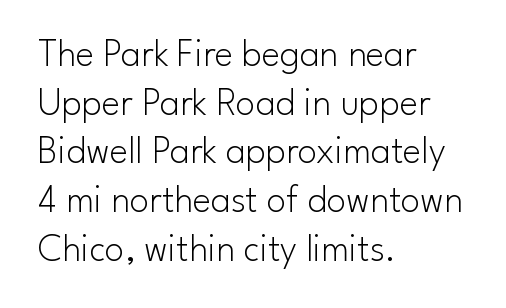
Q: Is the text bold? A: No.
Q: Is the text italic (slanted)? A: No, it is upright.
Q: Is the typeface a serif or a sans-serif typeface? A: Sans-serif.
Q: Is the text underlined? A: No.
Q: How is the paragraph aligned? A: Left-aligned.
Q: Is the spacing between letters normal or unusually wide? A: Normal.
Q: Is the spacing between lines tight, normal or loose? A: Normal.
Q: Width (condensed, normal, or wide)? A: Normal.
Q: Stroke contrast? A: Low.
Q: x-height? A: Small.
Q: Monospaced? A: No.
